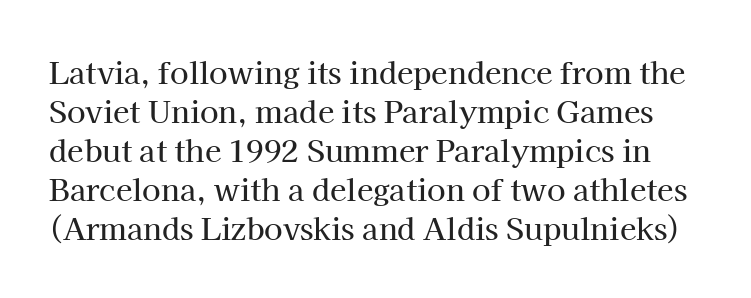
{"serif": "yes", "italic": "no", "width": "normal", "stroke_contrast": "high", "x_height": "medium", "monospaced": "no", "underline": "no", "line_spacing": "normal", "line_spacing_ratio": 1.3, "letter_spacing": "normal", "letter_spacing_em": 0.0, "glyph_px": 30}
